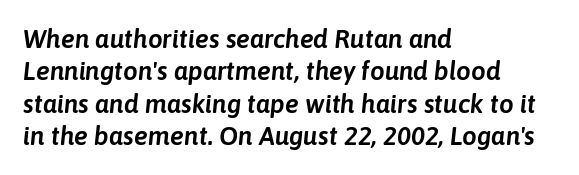
Q: Is the text italic (slanted)? A: Yes, it leans right by about 6 degrees.
Q: Is the text underlined? A: No.
Q: How is the paragraph aligned? A: Left-aligned.
Q: Is the spacing between letters normal or unusually wide? A: Normal.
Q: Is the spacing between lines tight, normal or loose? A: Normal.
